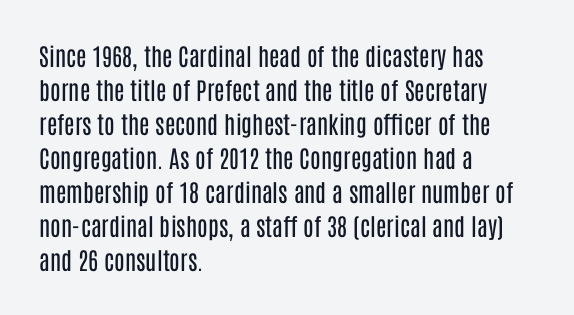
The image shows 24 px text type, upright; set left-aligned, normal line spacing (1.42x), normal letter spacing, not underlined.
